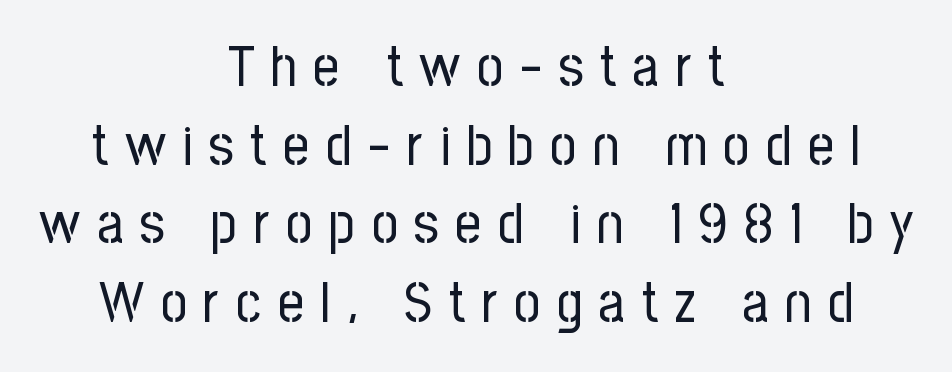
Q: Is the text bold? A: No.
Q: Is the text italic (slanted)? A: No, it is upright.
Q: Is the typeface a serif or a sans-serif typeface? A: Sans-serif.
Q: Is the text underlined? A: No.
Q: How is the paragraph aligned? A: Centered.
Q: Is the spacing between letters normal or unusually wide? A: Unusually wide.
Q: Is the spacing between lines tight, normal or loose? A: Normal.
Q: Width (condensed, normal, or wide)? A: Condensed.
Q: Stroke contrast? A: Low.
Q: x-height? A: Medium.
Q: Monospaced? A: No.
